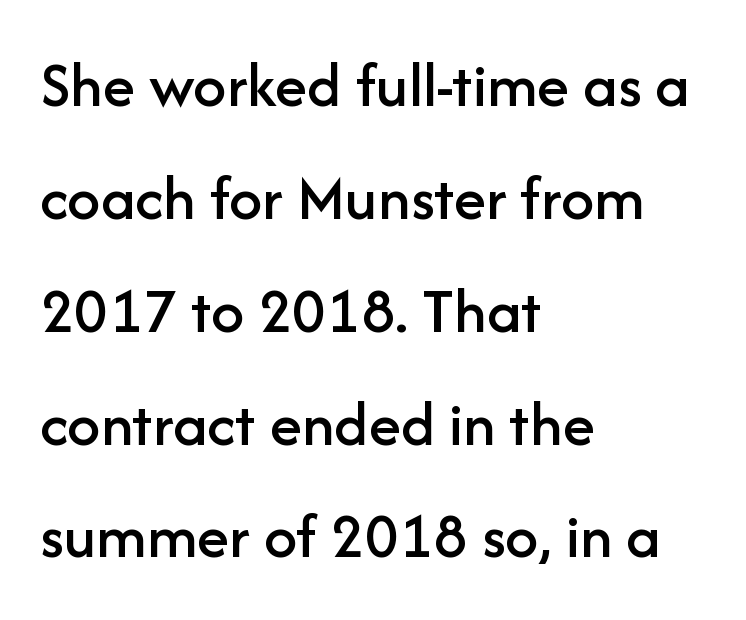
Do the letters lean? They stand straight. Typeset ragged right — the left edge is the straight one. The string is rendered with underlining switched off. Glyph-to-glyph distance matches everyday printed text. The font family rendered here belongs to the sans-serif group.
